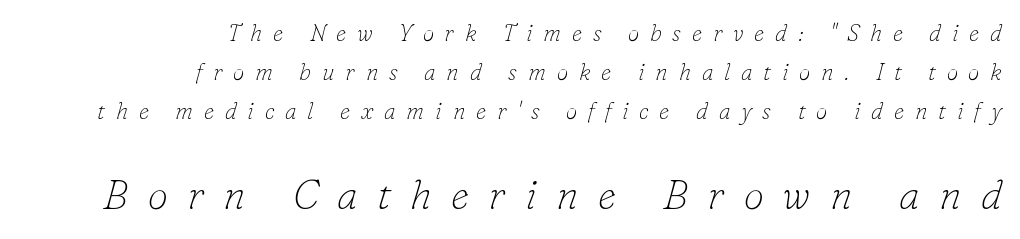
The image shows 41 px thin serif type, italic (leaning right); set right-aligned, normal line spacing (1.7x), unusually wide letter spacing (+0.47 em), not underlined; the second (bottom) block is 1.78x larger; low stroke contrast and a small x-height.
